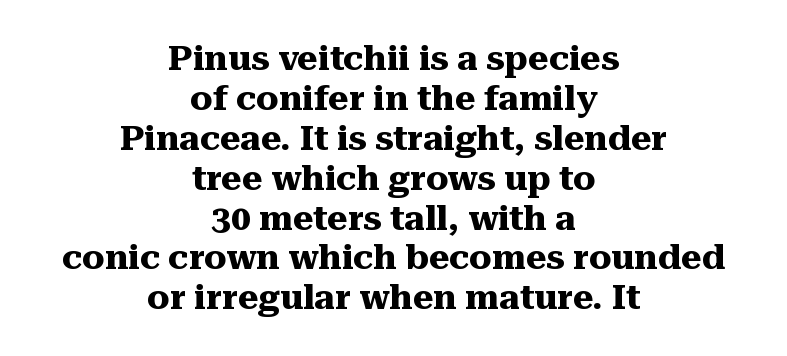
The image shows 35 px heavy serif type, upright; set centered, tight line spacing (1.14x), normal letter spacing, not underlined; medium stroke contrast and a medium x-height.
